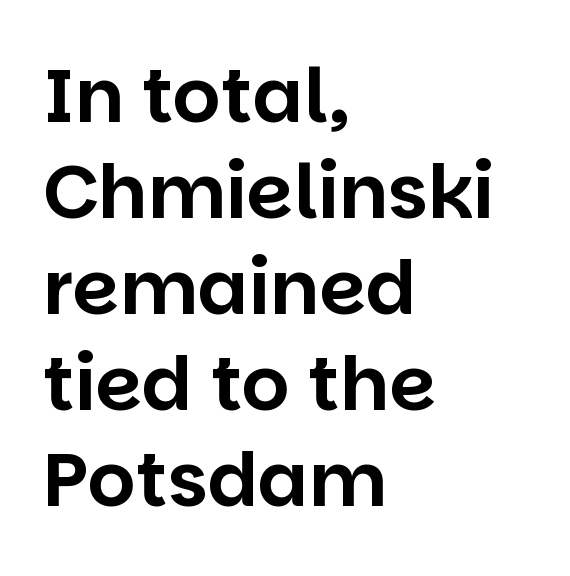
Q: Is the text italic (slanted)? A: No, it is upright.
Q: Is the typeface a serif or a sans-serif typeface? A: Sans-serif.
Q: Is the text underlined? A: No.
Q: How is the paragraph aligned? A: Left-aligned.
Q: Is the spacing between letters normal or unusually wide? A: Normal.
Q: Is the spacing between lines tight, normal or loose? A: Normal.
Q: Width (condensed, normal, or wide)? A: Normal.
Q: Stroke contrast? A: Low.
Q: x-height? A: Large.
Q: Monospaced? A: No.
